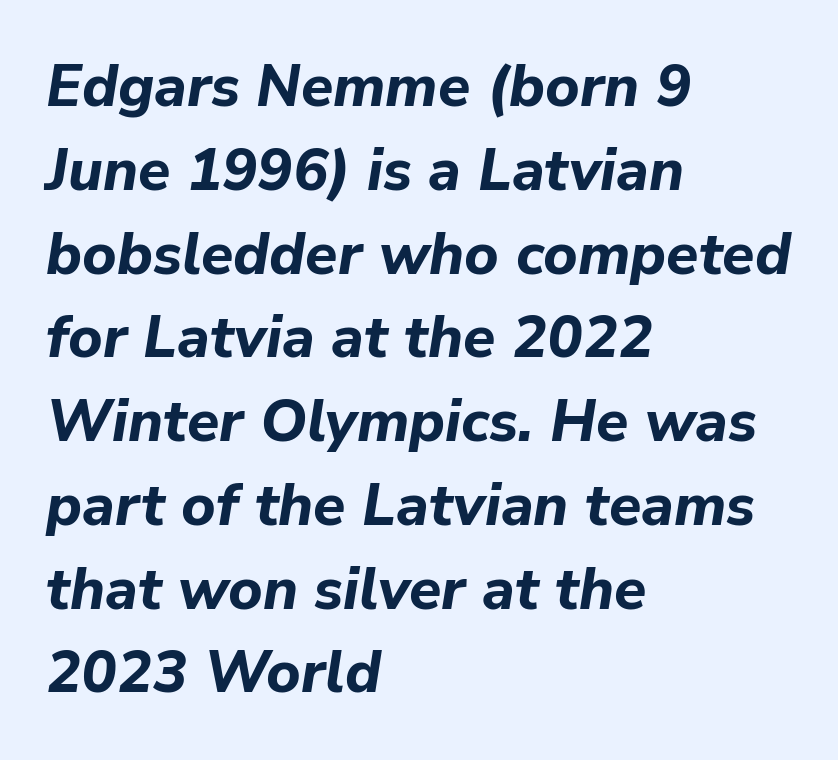
Q: Is the text bold? A: Yes.
Q: Is the text italic (slanted)? A: Yes, it leans right by about 9 degrees.
Q: Is the text underlined? A: No.
Q: How is the paragraph aligned? A: Left-aligned.
Q: Is the spacing between letters normal or unusually wide? A: Normal.
Q: Is the spacing between lines tight, normal or loose? A: Normal.
Q: Width (condensed, normal, or wide)? A: Normal.
Q: Stroke contrast? A: Low.
Q: x-height? A: Medium.
Q: Monospaced? A: No.
